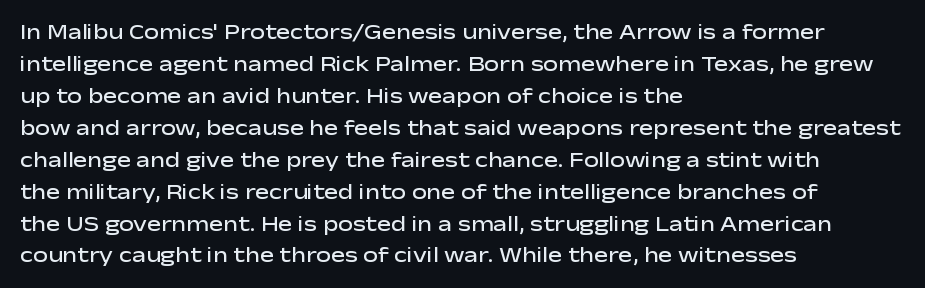
Q: Is the text bold? A: Semi-bold.
Q: Is the text italic (slanted)? A: No, it is upright.
Q: Is the text underlined? A: No.
Q: How is the paragraph aligned? A: Left-aligned.
Q: Is the spacing between letters normal or unusually wide? A: Normal.
Q: Is the spacing between lines tight, normal or loose? A: Normal.
